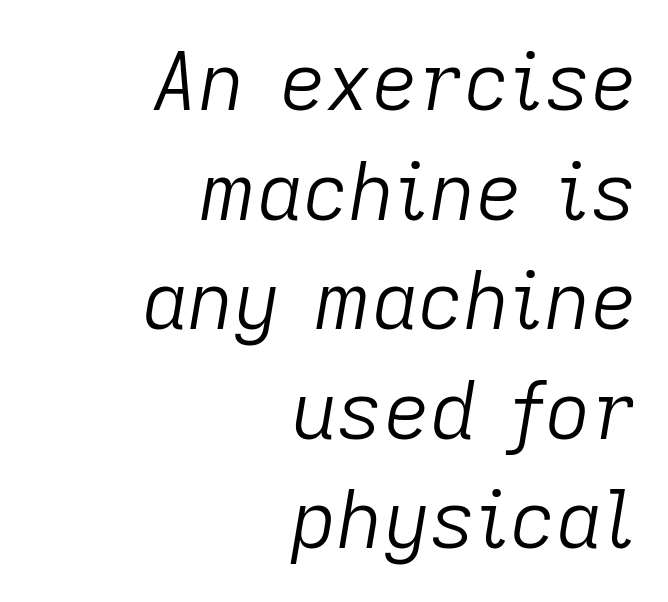
{"italic": "yes", "lean": "right", "slant_degrees": 9, "bold": "no", "weight": "light", "width": "normal", "stroke_contrast": "low", "x_height": "medium", "monospaced": "no", "underline": "no", "align": "right", "line_spacing": "normal", "line_spacing_ratio": 1.37, "letter_spacing": "normal", "letter_spacing_em": 0.0, "glyph_px": 80}
